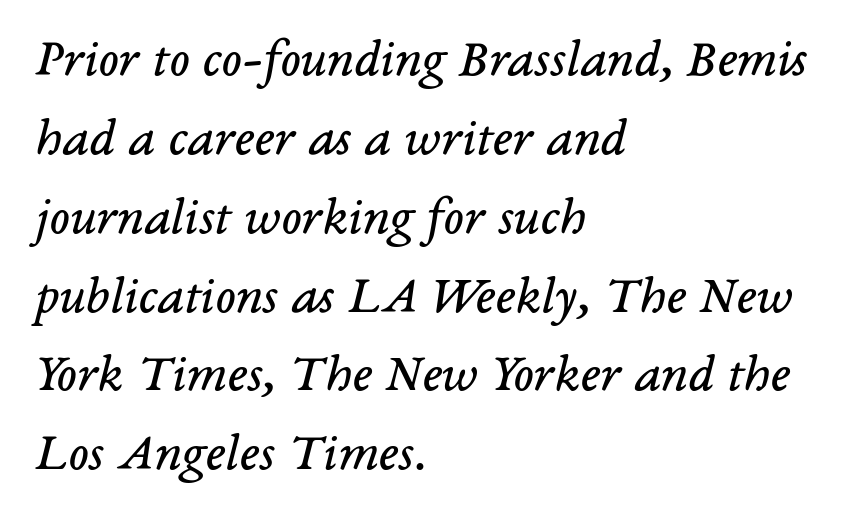
Words float on clear page, feet unadorned. Letters have the restrained weight of plain body copy at most. Think of a printed novel: that variable character pitch is what you see here. If you measured baseline to baseline, you'd find a middling distance. Visually the block forms a straight wall on the left and a jagged coastline on the right.
